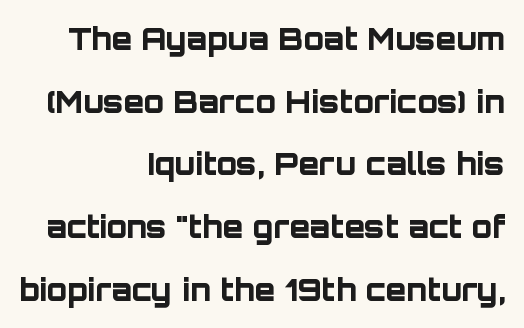
The image shows 30 px bold sans-serif type, upright; set right-aligned, loose line spacing (2.09x), normal letter spacing, not underlined; low stroke contrast and a large x-height.
